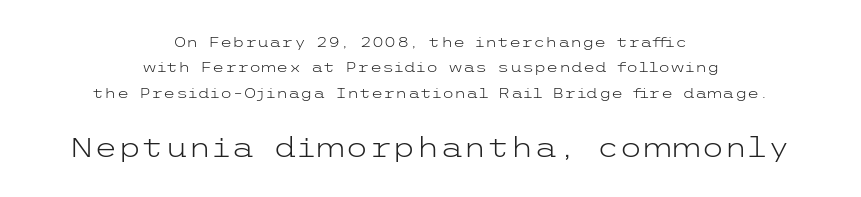
Q: Is the text bold? A: No.
Q: Is the text italic (slanted)? A: No, it is upright.
Q: Is the text underlined? A: No.
Q: How is the paragraph aligned? A: Centered.
Q: Is the spacing between letters normal or unusually wide? A: Normal.
Q: Which block of text is set in a larger size, the first (top) or the second (bottom)? A: The second (bottom) one.
